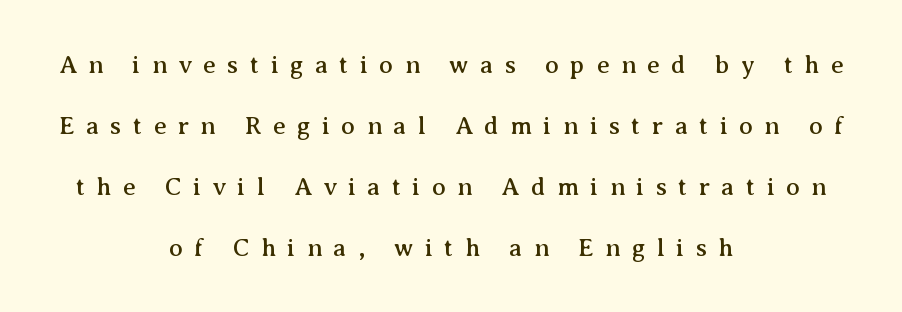
{"italic": "no", "underline": "no", "align": "center", "line_spacing": "loose", "line_spacing_ratio": 2.44, "letter_spacing": "wide", "letter_spacing_em": 0.46, "glyph_px": 25}
